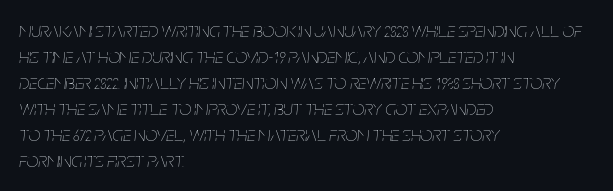
{"italic": "yes", "lean": "right", "slant_degrees": 5, "bold": "no", "underline": "no", "align": "left", "line_spacing_ratio": 1.24, "letter_spacing": "normal", "letter_spacing_em": 0.0, "glyph_px": 21}
